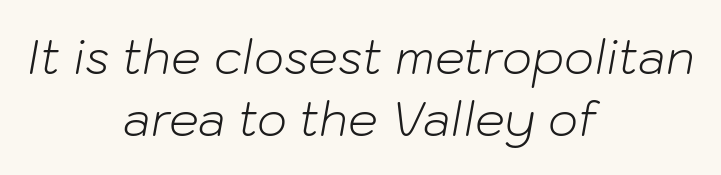
The image shows 47 px light type, italic (leaning right); set centered, normal line spacing (1.32x), normal letter spacing, not underlined; low stroke contrast and a medium x-height.
